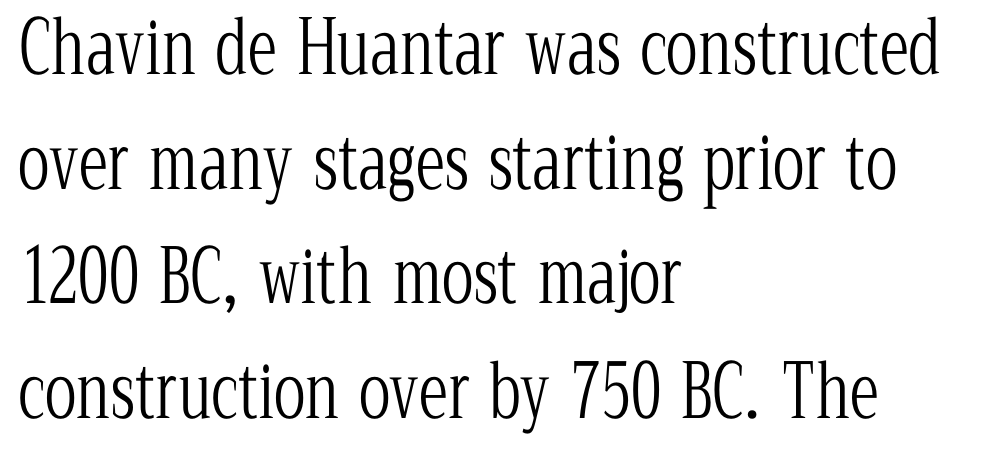
Default kerning and tracking; the words read as compact shapes. Normally led — the rows are evenly, conventionally spaced. These lines are set flush left with a ragged right edge. A serif font was chosen for this passage. The specimen reads as upright at a glance.
